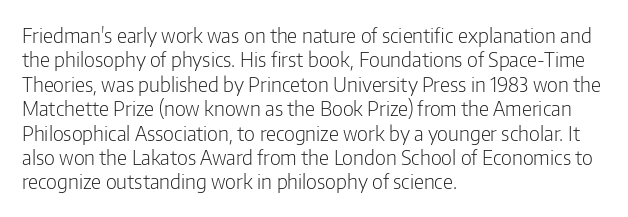
The image shows 20 px text type, upright; set left-aligned, line spacing 1.22x, normal letter spacing, not underlined.
